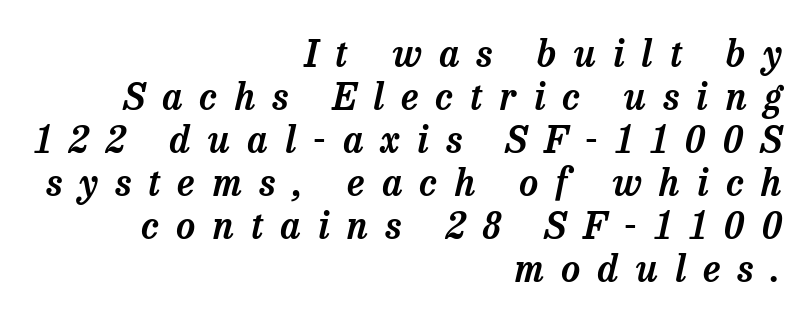
Q: Is the text italic (slanted)? A: Yes, it leans right by about 13 degrees.
Q: Is the typeface a serif or a sans-serif typeface? A: Serif.
Q: Is the text underlined? A: No.
Q: How is the paragraph aligned? A: Right-aligned.
Q: Is the spacing between letters normal or unusually wide? A: Unusually wide.
Q: Width (condensed, normal, or wide)? A: Normal.
Q: Stroke contrast? A: Low.
Q: x-height? A: Medium.
Q: Monospaced? A: No.
